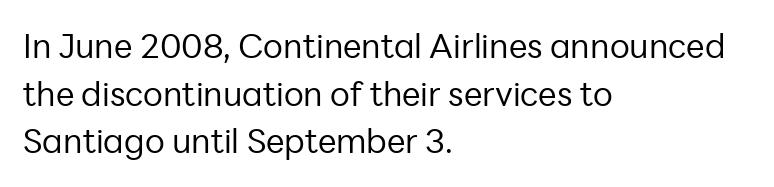
The image shows 33 px regular-weight sans-serif type, upright; set left-aligned, normal line spacing (1.44x), normal letter spacing, not underlined; low stroke contrast and a medium x-height.
